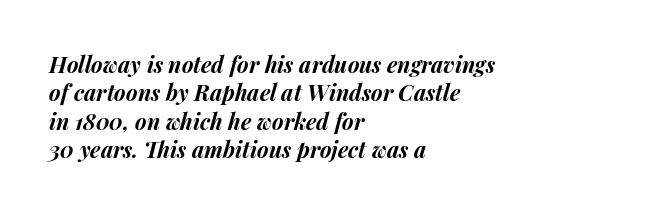
The image shows 22 px bold type, italic (leaning right); set left-aligned, normal line spacing (1.29x), normal letter spacing, not underlined.
